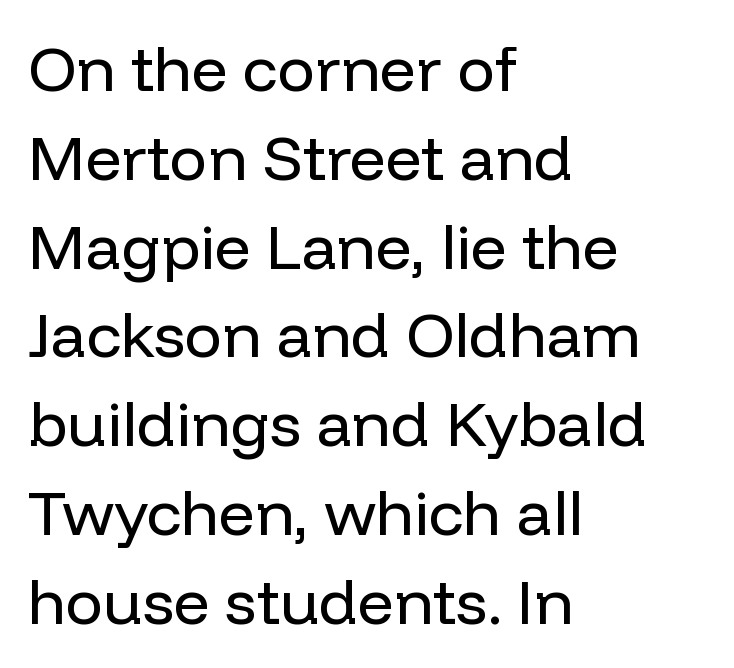
{"serif": "no", "italic": "no", "bold": "no", "weight": "regular", "width": "normal", "stroke_contrast": "low", "x_height": "medium", "monospaced": "no", "underline": "no", "align": "left", "line_spacing": "normal", "line_spacing_ratio": 1.41, "letter_spacing": "normal", "letter_spacing_em": 0.0, "glyph_px": 63}
